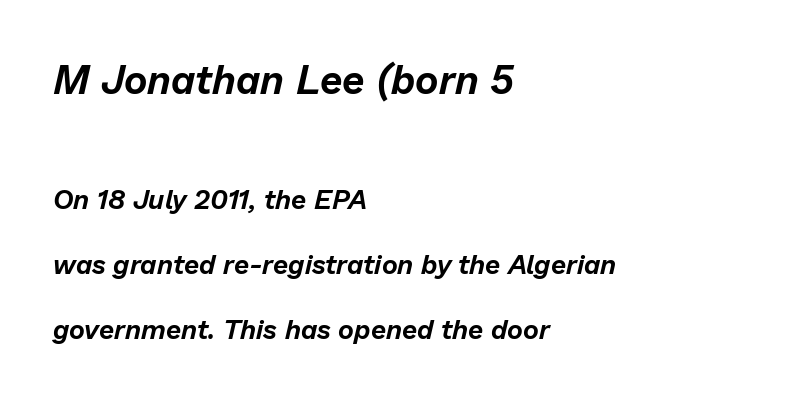
The image shows 40 px text type, italic (leaning right); set left-aligned, loose line spacing (2.4x), normal letter spacing, not underlined; the first (top) block is 1.48x larger; low stroke contrast and a medium x-height.
